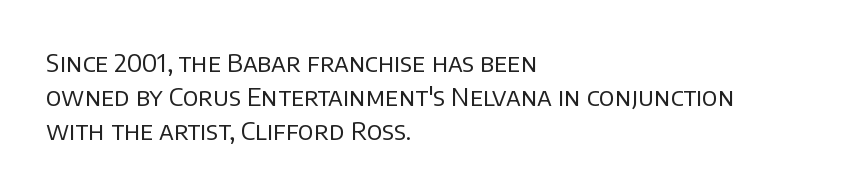
{"italic": "no", "bold": "no", "underline": "no", "align": "left", "line_spacing": "normal", "line_spacing_ratio": 1.36, "letter_spacing": "normal", "letter_spacing_em": 0.0, "glyph_px": 25}
